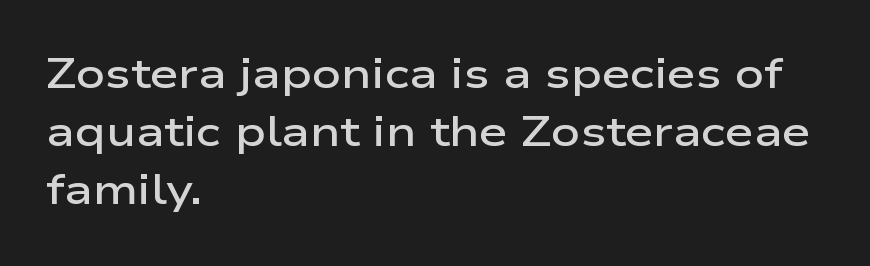
The image shows 41 px semibold, wide sans-serif type, upright; set left-aligned, normal line spacing (1.42x), normal letter spacing, not underlined; low stroke contrast and a medium x-height.
